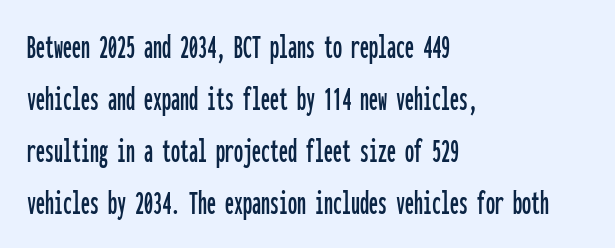
The image shows 36 px condensed sans-serif type, upright, monospaced; set left-aligned, normal line spacing (1.44x), normal letter spacing, not underlined; low stroke contrast and a medium x-height.
